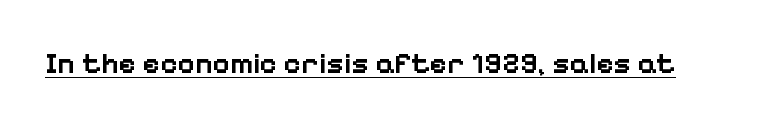
Serif or sans? Sans — the stroke terminals are bare. The passage shown is typed in a proportional face where columns would drift. How are the letters spaced? Ordinarily, with no added tracking. A somewhat darkened texture: the type is semibold rather than bold. The face used here appears with an underline applied. The type sits square on the baseline with zero lean.
